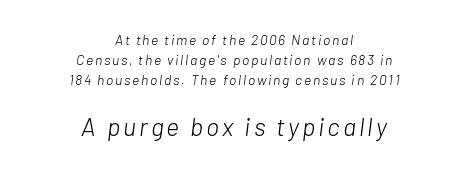
Q: Is the text bold? A: No.
Q: Is the text italic (slanted)? A: Yes, it leans right by about 7 degrees.
Q: Is the text underlined? A: No.
Q: How is the paragraph aligned? A: Centered.
Q: Is the spacing between lines tight, normal or loose? A: Normal.
Q: Which block of text is set in a larger size, the first (top) or the second (bottom)? A: The second (bottom) one.
